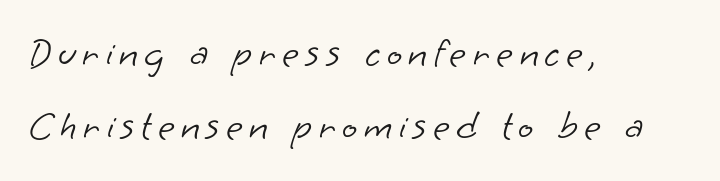
{"serif": "no", "bold": "no", "weight": "light", "width": "normal", "stroke_contrast": "low", "x_height": "small", "monospaced": "no", "underline": "no", "align": "left", "line_spacing_ratio": 1.83, "glyph_px": 40}
